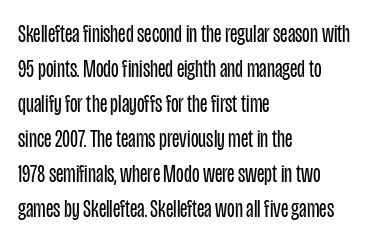
Q: Is the text bold? A: No.
Q: Is the text italic (slanted)? A: No, it is upright.
Q: Is the text underlined? A: No.
Q: How is the paragraph aligned? A: Left-aligned.
Q: Is the spacing between letters normal or unusually wide? A: Normal.
Q: Is the spacing between lines tight, normal or loose? A: Normal.
